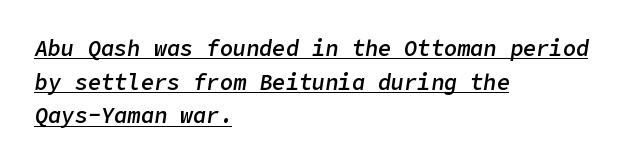
Q: Is the text bold? A: Semi-bold.
Q: Is the text italic (slanted)? A: Yes, it leans right by about 9 degrees.
Q: Is the text underlined? A: Yes.
Q: How is the paragraph aligned? A: Left-aligned.
Q: Is the spacing between letters normal or unusually wide? A: Normal.
Q: Is the spacing between lines tight, normal or loose? A: Normal.
